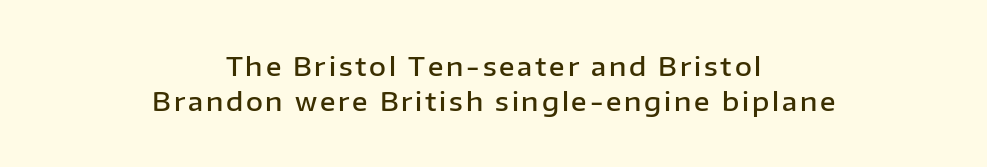
Q: Is the text bold? A: Semi-bold.
Q: Is the text italic (slanted)? A: No, it is upright.
Q: Is the text underlined? A: No.
Q: How is the paragraph aligned? A: Centered.
Q: Is the spacing between lines tight, normal or loose? A: Normal.
